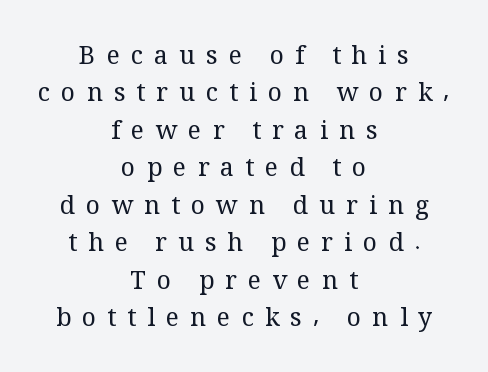
A typesetter would call this leading conventional body-copy spacing. In terms of letterspacing, this is a distinctly airy, spread setting. Descender tails drop into unmarked territory. Notice how the stems are strictly vertical — no italics here. The typesetter chose a symmetrical, centered arrangement here.
